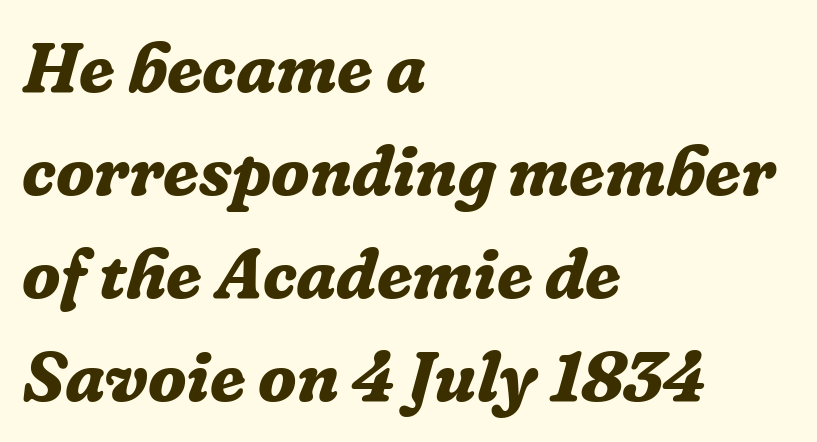
It's the slanting kind of type. In terms of weight, the rendering is a true, heavy bold. Honestly, the row spacing looks completely unremarkable. Examine the stroke ends and you'll spot serifs. Glyph-to-glyph distance matches everyday printed text. This sample is left-justified, so line endings fall wherever the words run out.
